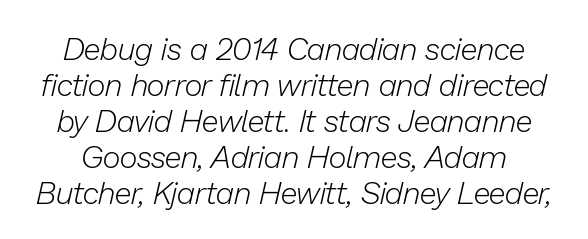
{"italic": "yes", "lean": "right", "slant_degrees": 13, "bold": "no", "weight": "light", "width": "normal", "stroke_contrast": "low", "x_height": "medium", "monospaced": "no", "underline": "no", "line_spacing_ratio": 1.16, "letter_spacing": "normal", "letter_spacing_em": 0.0, "glyph_px": 31}
